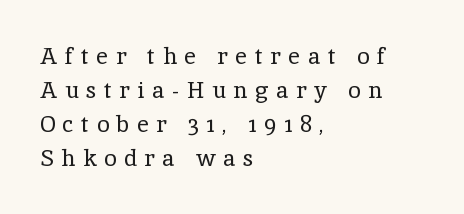
{"italic": "no", "bold": "no", "underline": "no", "align": "left", "line_spacing": "normal", "line_spacing_ratio": 1.48, "letter_spacing": "wide", "letter_spacing_em": 0.33, "glyph_px": 23}
